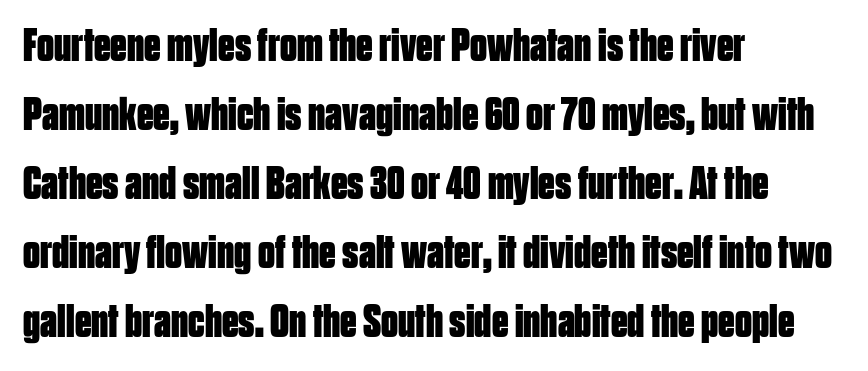
{"serif": "no", "italic": "no", "bold": "yes", "weight": "bold", "width": "condensed", "stroke_contrast": "low", "x_height": "large", "monospaced": "no", "underline": "no", "align": "left", "line_spacing": "normal", "line_spacing_ratio": 1.47, "letter_spacing": "normal", "letter_spacing_em": 0.0, "glyph_px": 47}
